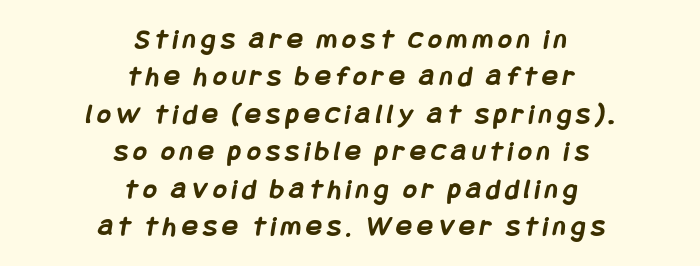
The image shows 29 px semibold, condensed sans-serif type; set centered, normal line spacing (1.29x), not underlined; low stroke contrast and a large x-height.
